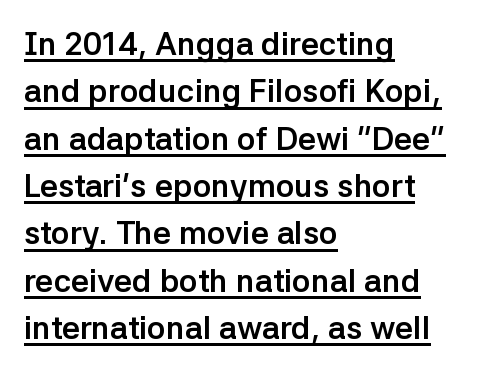
{"serif": "no", "italic": "no", "bold": "yes", "weight": "semibold", "width": "normal", "stroke_contrast": "low", "x_height": "medium", "monospaced": "no", "underline": "yes", "align": "left", "line_spacing": "normal", "line_spacing_ratio": 1.48, "letter_spacing": "normal", "letter_spacing_em": 0.0, "glyph_px": 32}
